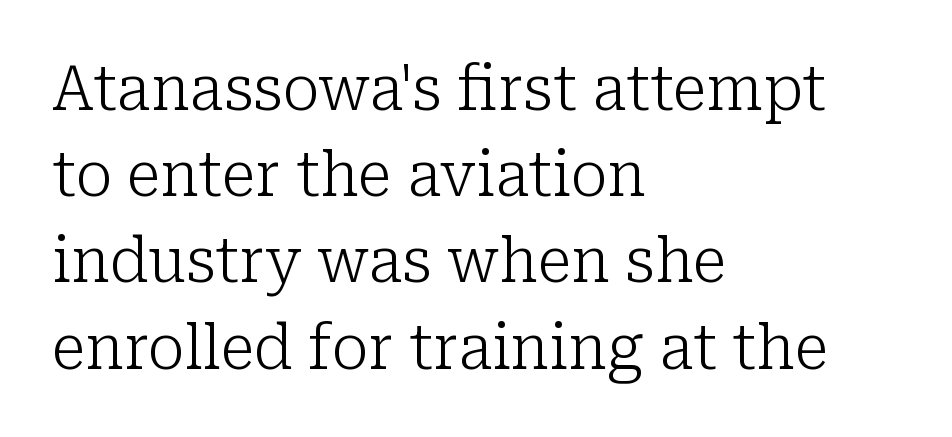
{"serif": "yes", "italic": "no", "bold": "no", "weight": "light", "width": "normal", "stroke_contrast": "low", "x_height": "medium", "monospaced": "no", "underline": "no", "align": "left", "line_spacing": "normal", "line_spacing_ratio": 1.39, "letter_spacing": "normal", "letter_spacing_em": 0.0, "glyph_px": 62}
